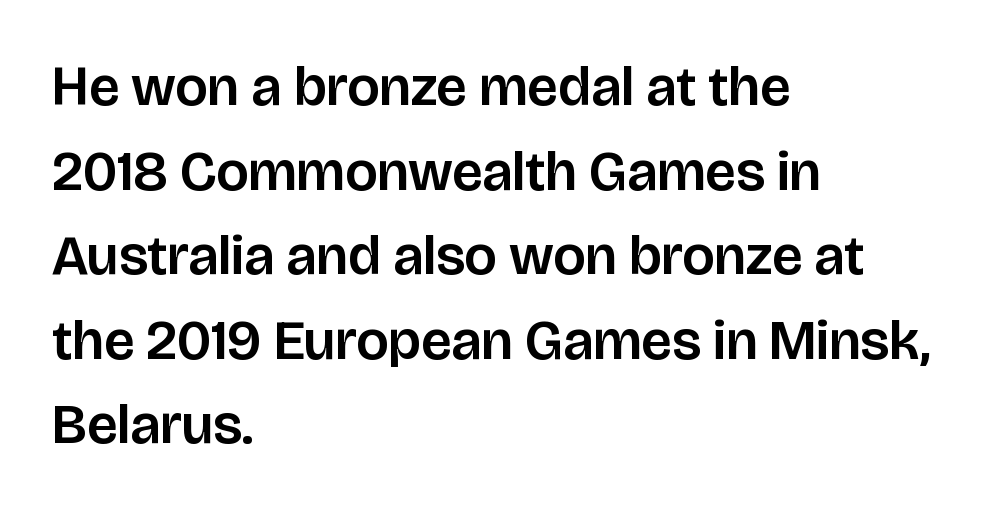
The image shows 56 px sans-serif type, upright; set left-aligned, normal line spacing (1.51x), normal letter spacing, not underlined; low stroke contrast and a large x-height.
